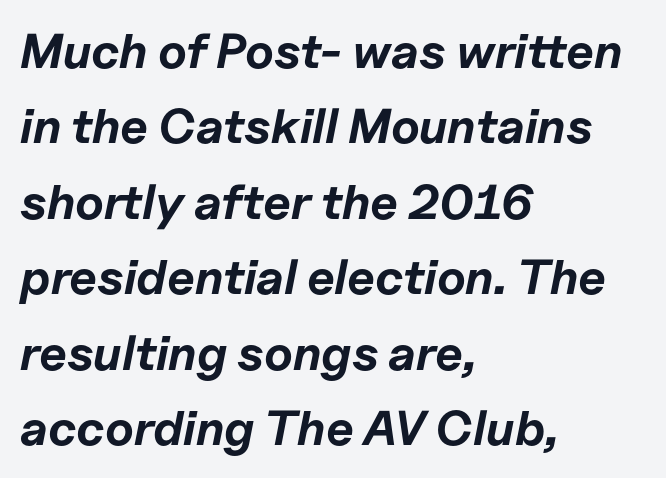
Q: Is the text bold? A: Yes.
Q: Is the text italic (slanted)? A: Yes, it leans right by about 11 degrees.
Q: Is the text underlined? A: No.
Q: How is the paragraph aligned? A: Left-aligned.
Q: Is the spacing between letters normal or unusually wide? A: Normal.
Q: Is the spacing between lines tight, normal or loose? A: Normal.
Q: Width (condensed, normal, or wide)? A: Normal.
Q: Stroke contrast? A: Low.
Q: x-height? A: Medium.
Q: Monospaced? A: No.
